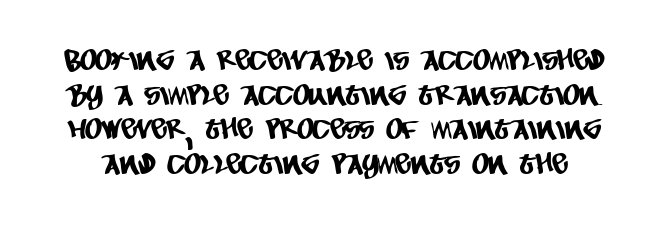
The image shows 29 px condensed sans-serif type; set line spacing 1.19x, normal letter spacing, not underlined; low stroke contrast and a large x-height.
